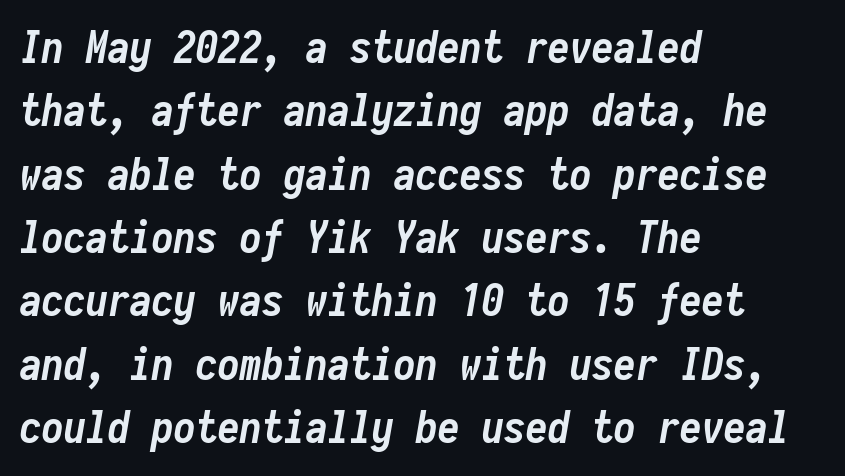
The image shows 44 px semibold, condensed type, italic (leaning right), monospaced; set left-aligned, normal line spacing (1.44x), normal letter spacing, not underlined; low stroke contrast and a medium x-height.
